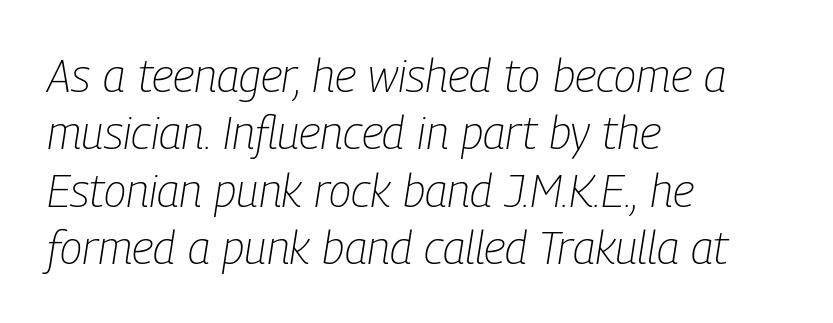
The image shows 46 px light, condensed type, italic (leaning right); set left-aligned, normal line spacing (1.25x), normal letter spacing, not underlined; low stroke contrast and a medium x-height.
